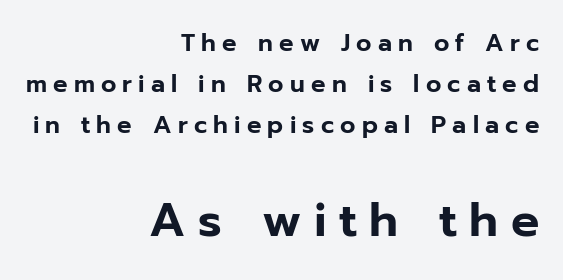
Is this a sans? Yes — the strokes have no serifs. Line spacing here is normal. If you drew a line through each stem, it would be perfectly vertical. The compositor pushed each line to the right boundary. This sample has the flowing, uneven cadence of proportional lettering. The zone under the glyphs is completely vacant.
